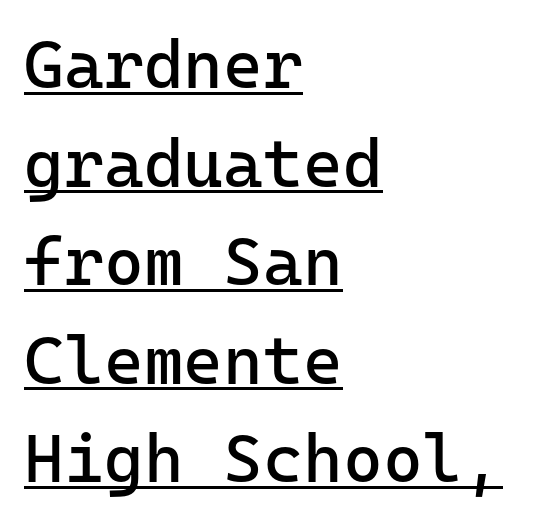
Q: Is the text bold? A: No.
Q: Is the text italic (slanted)? A: No, it is upright.
Q: Is the typeface a serif or a sans-serif typeface? A: Sans-serif.
Q: Is the text underlined? A: Yes.
Q: How is the paragraph aligned? A: Left-aligned.
Q: Is the spacing between letters normal or unusually wide? A: Normal.
Q: Is the spacing between lines tight, normal or loose? A: Normal.
Q: Width (condensed, normal, or wide)? A: Normal.
Q: Stroke contrast? A: Low.
Q: x-height? A: Medium.
Q: Monospaced? A: Yes.
